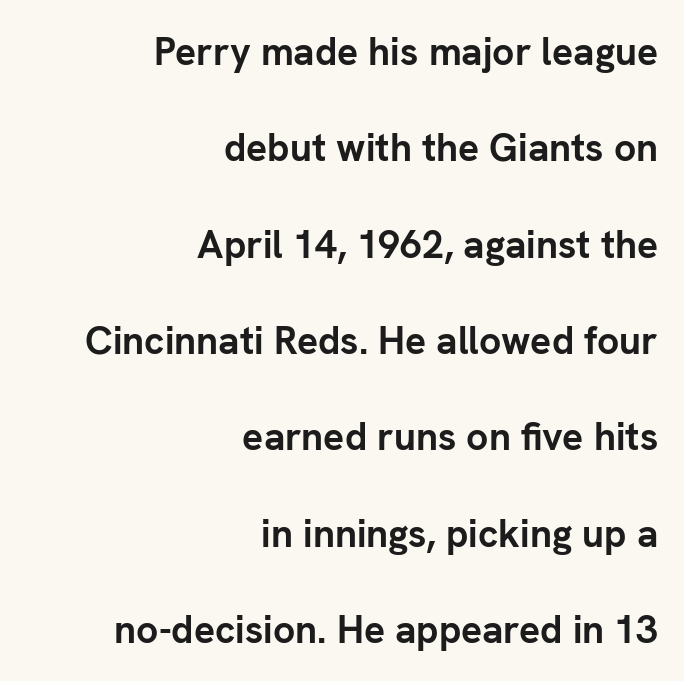
Typesetter's note: full bold, strokes at maximum text heaviness. Between one letter and the next there's only the usual sliver of space. Character widths vary here, with narrow letters taking less room than wide ones. Is there any slant? The stems are plumb.
